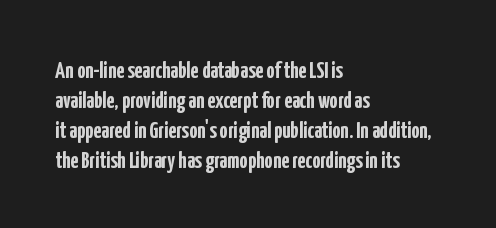
{"italic": "no", "bold": "yes", "underline": "no", "align": "left", "line_spacing": "normal", "line_spacing_ratio": 1.3, "letter_spacing": "normal", "letter_spacing_em": 0.0, "glyph_px": 23}
